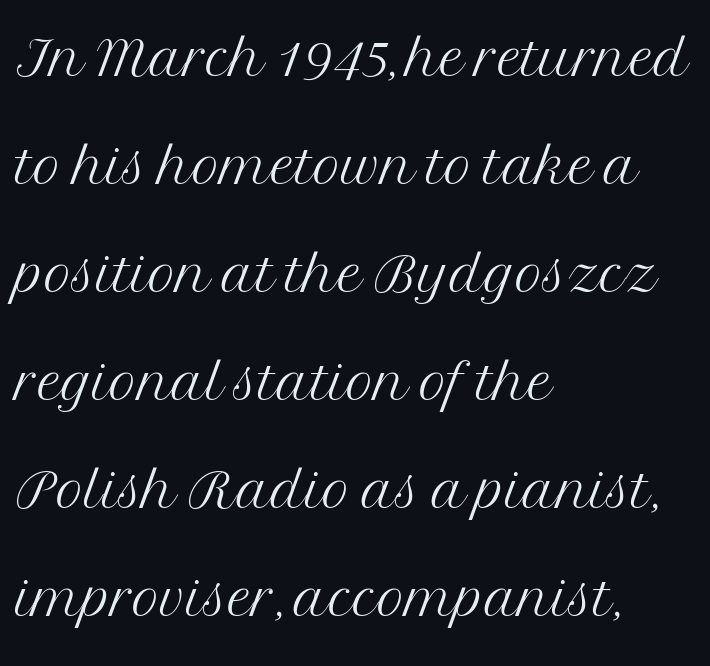
The image shows 76 px light serif type; set left-aligned, normal line spacing (1.42x), normal letter spacing, not underlined; medium stroke contrast and a medium x-height.
